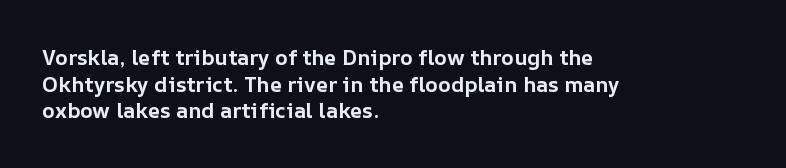
The image shows 21 px bold type, upright; set left-aligned, normal line spacing (1.27x), normal letter spacing, not underlined.
